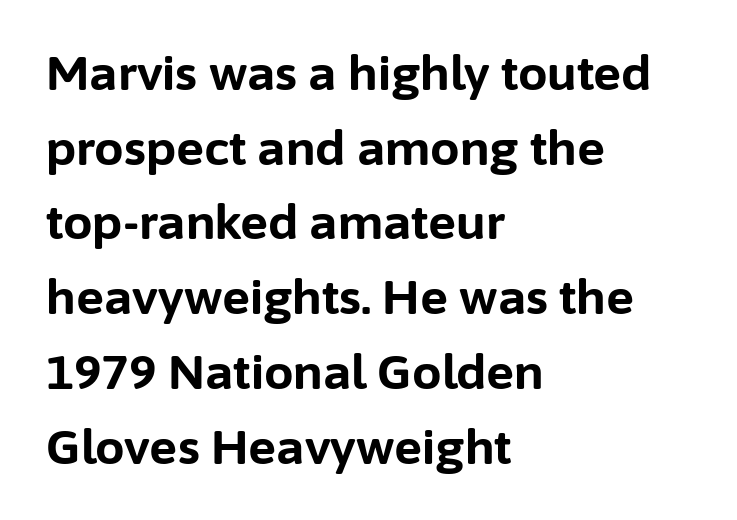
Q: Is the text bold? A: Yes.
Q: Is the text italic (slanted)? A: No, it is upright.
Q: Is the typeface a serif or a sans-serif typeface? A: Sans-serif.
Q: Is the text underlined? A: No.
Q: How is the paragraph aligned? A: Left-aligned.
Q: Is the spacing between letters normal or unusually wide? A: Normal.
Q: Is the spacing between lines tight, normal or loose? A: Normal.
Q: Width (condensed, normal, or wide)? A: Normal.
Q: Stroke contrast? A: Low.
Q: x-height? A: Medium.
Q: Monospaced? A: No.
